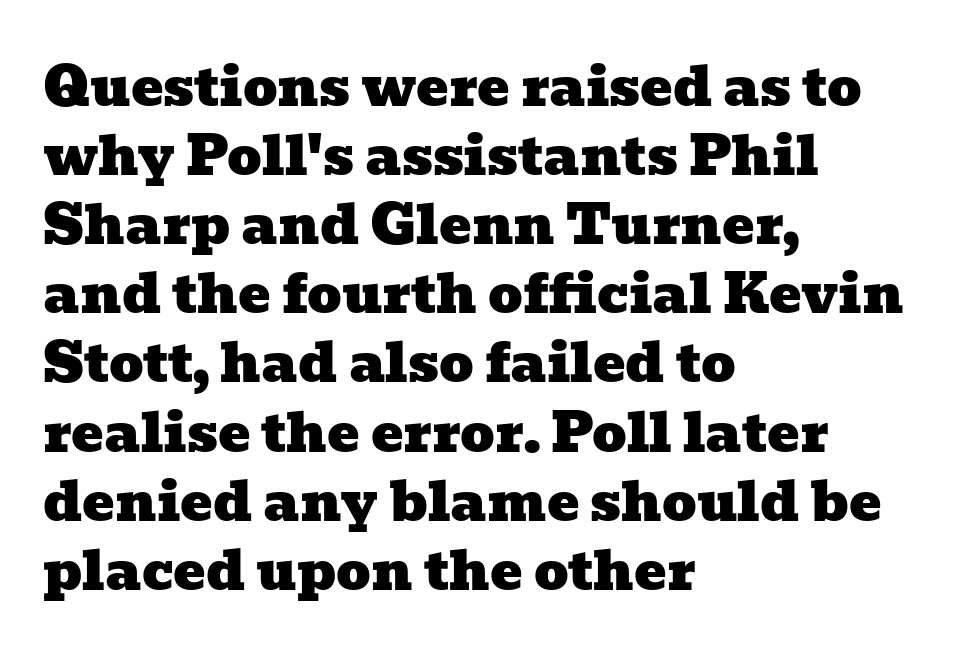
The rendering uses natural spacing where letterforms have individual widths. The passage shown has conventional tracking throughout. Old-style or modern, the face here clearly has serifs. Only glyphs here, with clear space below each row. The space between consecutive lines is moderate.
